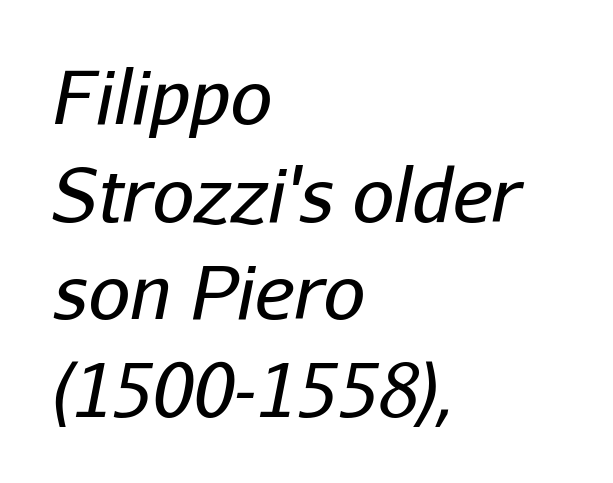
The image shows 74 px regular-weight type, italic (leaning right); set left-aligned, normal line spacing (1.32x), normal letter spacing, not underlined; low stroke contrast and a medium x-height.
